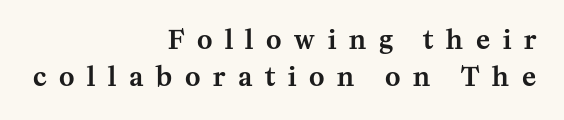
The image shows 26 px text type, upright; set right-aligned, normal line spacing (1.41x), unusually wide letter spacing (+0.49 em), not underlined.
